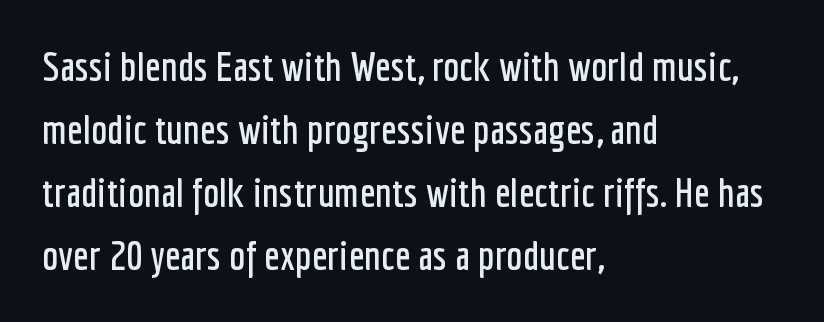
Q: Is the text italic (slanted)? A: No, it is upright.
Q: Is the typeface a serif or a sans-serif typeface? A: Sans-serif.
Q: Is the text underlined? A: No.
Q: How is the paragraph aligned? A: Left-aligned.
Q: Is the spacing between letters normal or unusually wide? A: Normal.
Q: Is the spacing between lines tight, normal or loose? A: Normal.
Q: Width (condensed, normal, or wide)? A: Condensed.
Q: Stroke contrast? A: Low.
Q: x-height? A: Medium.
Q: Monospaced? A: No.
